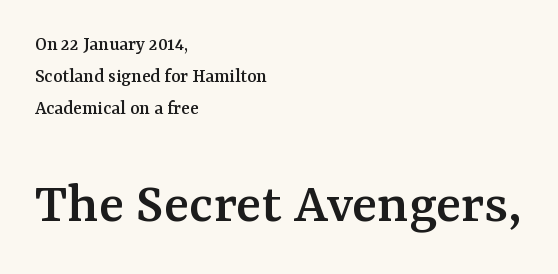
Q: Is the text italic (slanted)? A: No, it is upright.
Q: Is the typeface a serif or a sans-serif typeface? A: Serif.
Q: Is the text underlined? A: No.
Q: How is the paragraph aligned? A: Left-aligned.
Q: Is the spacing between letters normal or unusually wide? A: Normal.
Q: Is the spacing between lines tight, normal or loose? A: Normal.
Q: Which block of text is set in a larger size, the first (top) or the second (bottom)? A: The second (bottom) one.
Q: Width (condensed, normal, or wide)? A: Normal.
Q: Stroke contrast? A: Medium.
Q: x-height? A: Medium.
Q: Monospaced? A: No.
